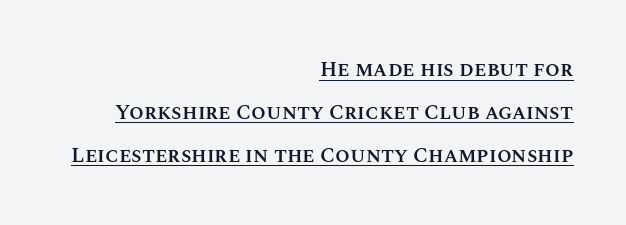
Q: Is the text bold? A: Semi-bold.
Q: Is the text italic (slanted)? A: No, it is upright.
Q: Is the text underlined? A: Yes.
Q: How is the paragraph aligned? A: Right-aligned.
Q: Is the spacing between letters normal or unusually wide? A: Normal.
Q: Is the spacing between lines tight, normal or loose? A: Loose.
